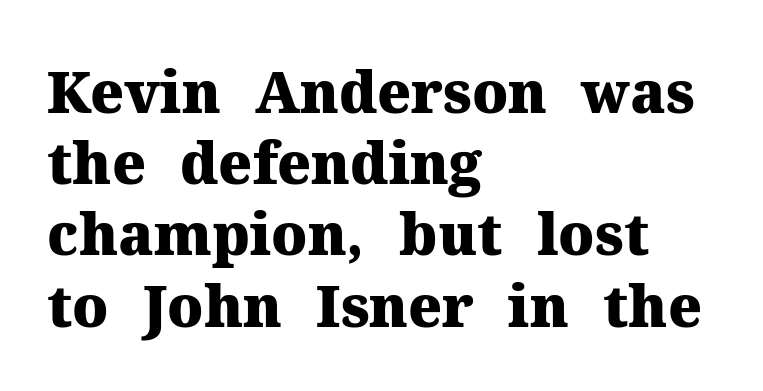
Q: Is the text bold? A: Yes.
Q: Is the text italic (slanted)? A: No, it is upright.
Q: Is the typeface a serif or a sans-serif typeface? A: Serif.
Q: Is the text underlined? A: No.
Q: How is the paragraph aligned? A: Left-aligned.
Q: Is the spacing between letters normal or unusually wide? A: Normal.
Q: Is the spacing between lines tight, normal or loose? A: Normal.
Q: Width (condensed, normal, or wide)? A: Normal.
Q: Stroke contrast? A: Medium.
Q: x-height? A: Medium.
Q: Monospaced? A: No.
